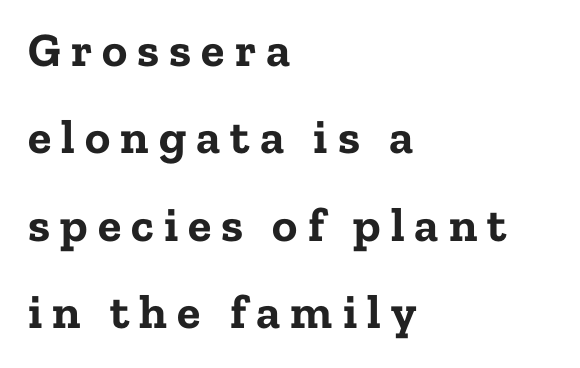
{"serif": "yes", "italic": "no", "bold": "yes", "weight": "bold", "width": "normal", "stroke_contrast": "low", "x_height": "medium", "monospaced": "no", "underline": "no", "align": "left", "line_spacing_ratio": 1.82, "letter_spacing": "wide", "letter_spacing_em": 0.21, "glyph_px": 48}
